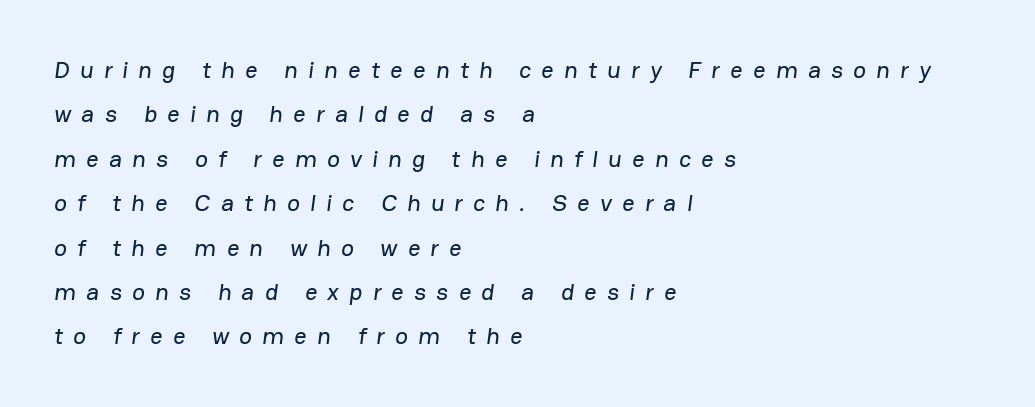
{"underline": "no", "align": "left", "line_spacing_ratio": 1.85, "letter_spacing": "wide", "letter_spacing_em": 0.43, "glyph_px": 24}
